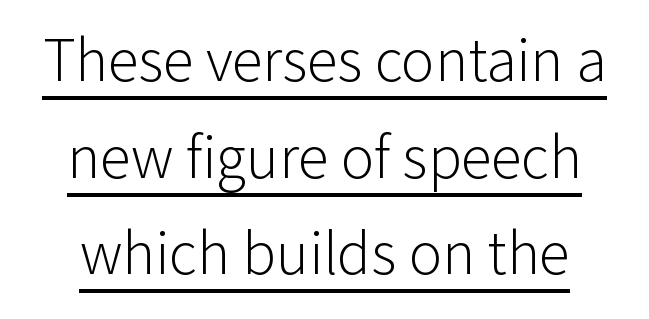
Q: Is the text bold? A: No.
Q: Is the text italic (slanted)? A: No, it is upright.
Q: Is the typeface a serif or a sans-serif typeface? A: Sans-serif.
Q: Is the text underlined? A: Yes.
Q: Is the spacing between letters normal or unusually wide? A: Normal.
Q: Is the spacing between lines tight, normal or loose? A: Normal.
Q: Width (condensed, normal, or wide)? A: Normal.
Q: Stroke contrast? A: Low.
Q: x-height? A: Medium.
Q: Monospaced? A: No.
